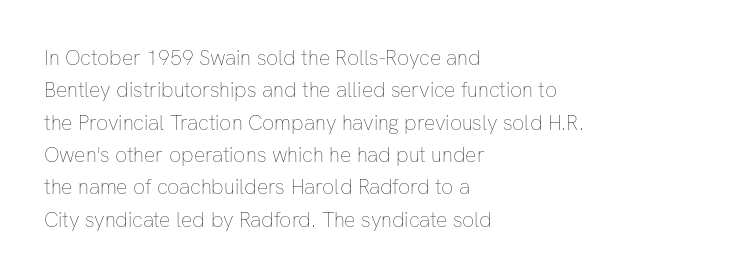
The image shows 21 px text type, upright; set left-aligned, normal line spacing (1.54x), normal letter spacing, not underlined.
